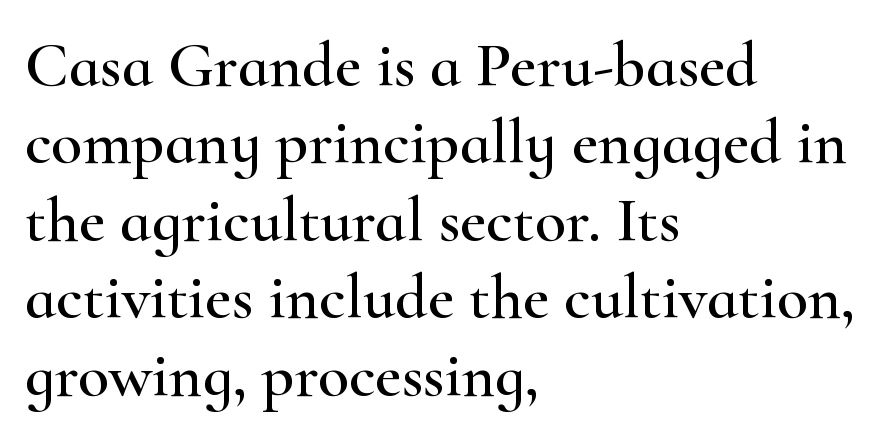
{"serif": "yes", "italic": "no", "width": "wide", "stroke_contrast": "high", "x_height": "small", "monospaced": "no", "underline": "no", "align": "left", "line_spacing_ratio": 1.21, "letter_spacing": "normal", "letter_spacing_em": 0.0, "glyph_px": 64}
